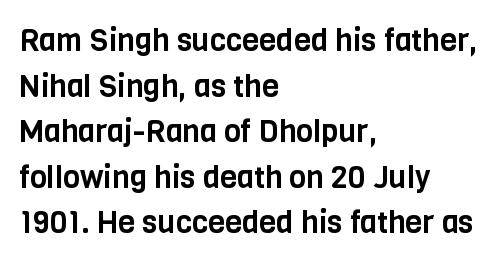
Q: Is the text italic (slanted)? A: No, it is upright.
Q: Is the typeface a serif or a sans-serif typeface? A: Sans-serif.
Q: Is the text underlined? A: No.
Q: How is the paragraph aligned? A: Left-aligned.
Q: Is the spacing between letters normal or unusually wide? A: Normal.
Q: Is the spacing between lines tight, normal or loose? A: Normal.
Q: Width (condensed, normal, or wide)? A: Condensed.
Q: Stroke contrast? A: Low.
Q: x-height? A: Large.
Q: Monospaced? A: No.
